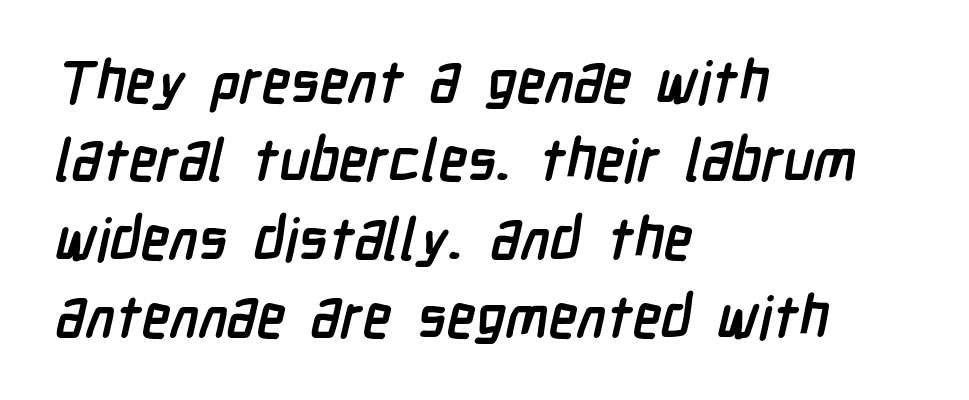
Q: Is the text bold? A: Yes.
Q: Is the typeface a serif or a sans-serif typeface? A: Sans-serif.
Q: Is the text underlined? A: No.
Q: How is the paragraph aligned? A: Left-aligned.
Q: Is the spacing between letters normal or unusually wide? A: Normal.
Q: Is the spacing between lines tight, normal or loose? A: Normal.
Q: Width (condensed, normal, or wide)? A: Condensed.
Q: Stroke contrast? A: Low.
Q: x-height? A: Medium.
Q: Monospaced? A: No.
